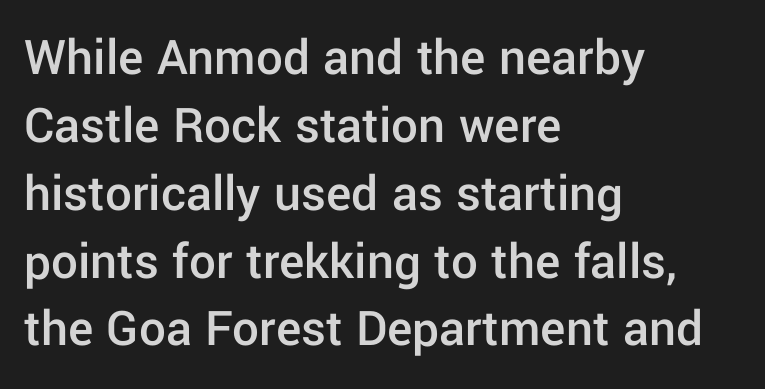
Do the characters align in a grid? No, the font is proportional. You can tell from the bare stems that sans-serif type was used. Slightly chunky letters — semibold, I'd say, not full bold. Any mark beneath the type? The region is blank. What's the leading like? Ordinary, nothing unusual. Tracking here is standard; glyphs follow each other at the usual distance.
